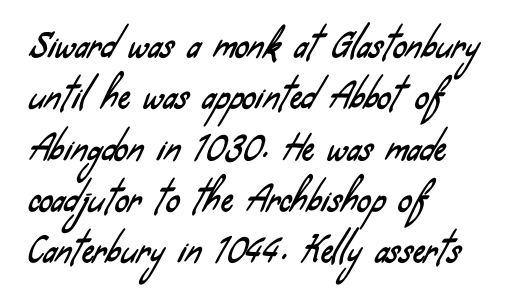
The image shows 34 px condensed sans-serif type; set left-aligned, normal line spacing (1.51x), normal letter spacing, not underlined; low stroke contrast and a small x-height.
